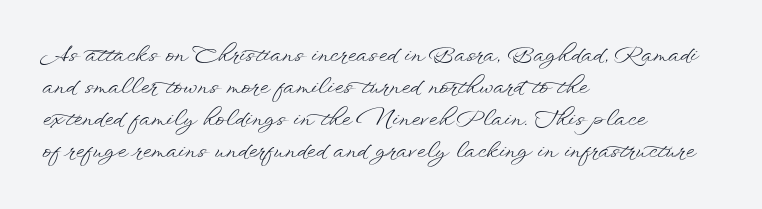
{"bold": "no", "underline": "no", "align": "left", "line_spacing": "normal", "line_spacing_ratio": 1.46, "letter_spacing": "normal", "letter_spacing_em": 0.0, "glyph_px": 22}
